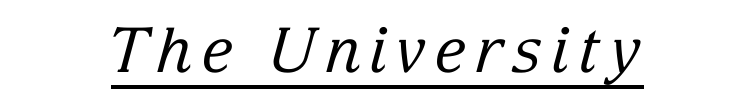
{"serif": "yes", "italic": "yes", "lean": "right", "slant_degrees": 15, "bold": "no", "weight": "regular", "width": "normal", "stroke_contrast": "low", "x_height": "medium", "monospaced": "no", "underline": "yes", "glyph_px": 62}
